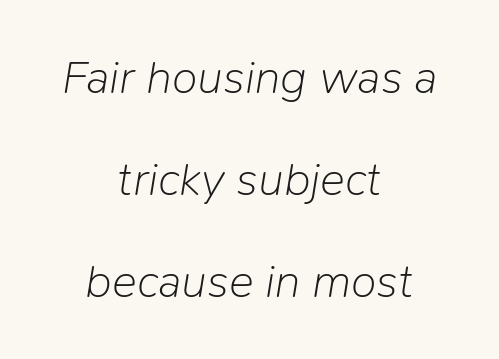
The image shows 47 px light type, italic (leaning right); set centered, loose line spacing (2.17x), normal letter spacing, not underlined; low stroke contrast and a medium x-height.
